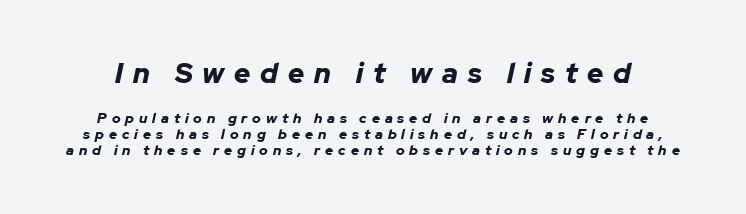
{"italic": "yes", "lean": "right", "slant_degrees": 12, "bold": "yes", "weight": "bold", "width": "normal", "stroke_contrast": "low", "x_height": "medium", "monospaced": "no", "underline": "no", "line_spacing": "tight", "line_spacing_ratio": 1.13, "letter_spacing": "wide", "letter_spacing_em": 0.35, "larger_block": "first", "size_ratio": 2.0, "glyph_px": 28}
